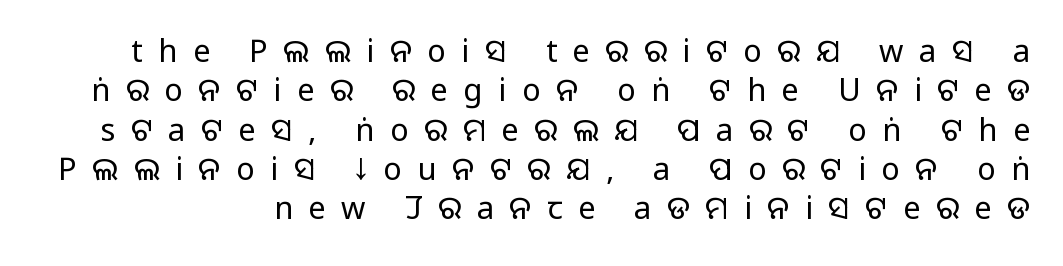
Glyph-to-glyph distance is far greater than everyday printed text. Each new line begins a customary step beneath the previous one. Quick note: not italic, upright. This is sans-serif lettering, the kind often seen on screens and signage.
